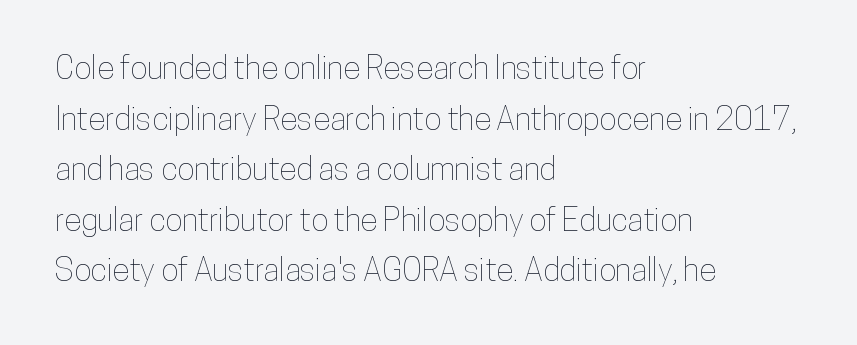
The image shows 32 px condensed type, upright; set left-aligned, normal line spacing (1.58x), normal letter spacing, not underlined; low stroke contrast and a medium x-height.
